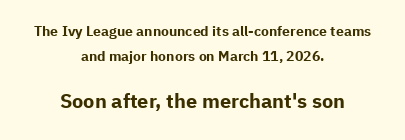
The image shows 20 px bold type, upright; set centered, line spacing 1.76x, normal letter spacing, not underlined; the second (bottom) block is 1.43x larger.
